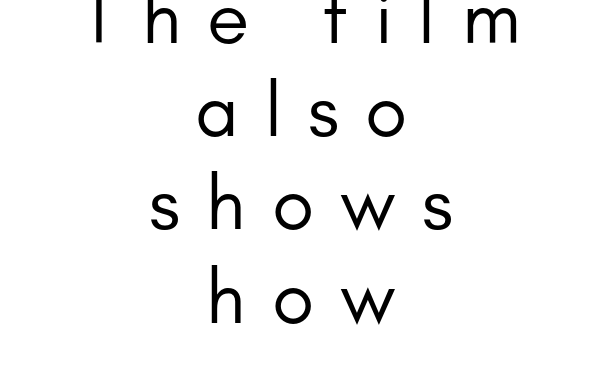
Q: Is the text bold? A: No.
Q: Is the text italic (slanted)? A: No, it is upright.
Q: Is the typeface a serif or a sans-serif typeface? A: Sans-serif.
Q: Is the text underlined? A: No.
Q: How is the paragraph aligned? A: Centered.
Q: Is the spacing between letters normal or unusually wide? A: Unusually wide.
Q: Width (condensed, normal, or wide)? A: Normal.
Q: Stroke contrast? A: Low.
Q: x-height? A: Small.
Q: Monospaced? A: No.
